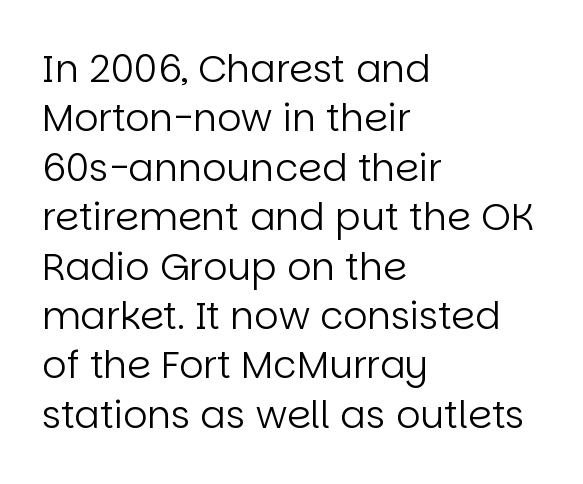
The image shows 38 px regular-weight sans-serif type, upright; set left-aligned, normal line spacing (1.3x), normal letter spacing, not underlined; low stroke contrast and a large x-height.
